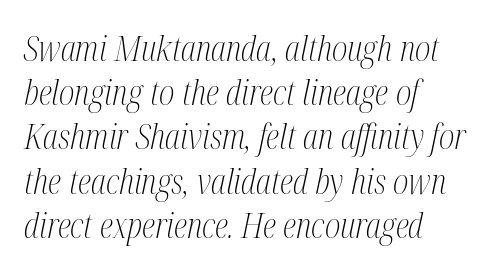
The image shows 34 px light, condensed serif type, italic (leaning right); set left-aligned, normal line spacing (1.3x), normal letter spacing, not underlined; medium stroke contrast and a medium x-height.
